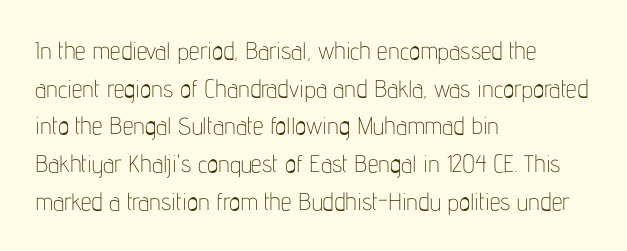
The image shows 24 px text type, upright; set left-aligned, normal line spacing (1.57x), normal letter spacing, not underlined.
